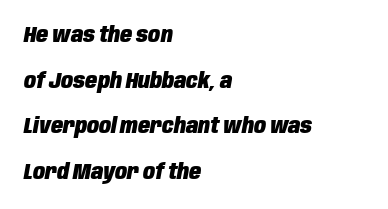
I'd describe the lettering as bold — thick and assertive. Quick note: italic. No word sits above an underline. Look at the tracking — it's just the regular setting, nothing added.
